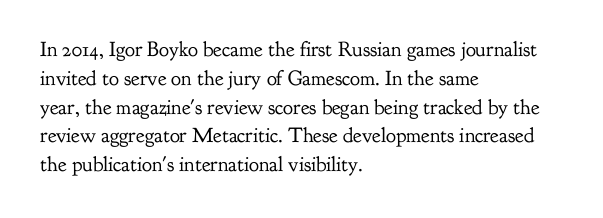
Q: Is the text bold? A: No.
Q: Is the text italic (slanted)? A: No, it is upright.
Q: Is the text underlined? A: No.
Q: How is the paragraph aligned? A: Left-aligned.
Q: Is the spacing between letters normal or unusually wide? A: Normal.
Q: Is the spacing between lines tight, normal or loose? A: Normal.
